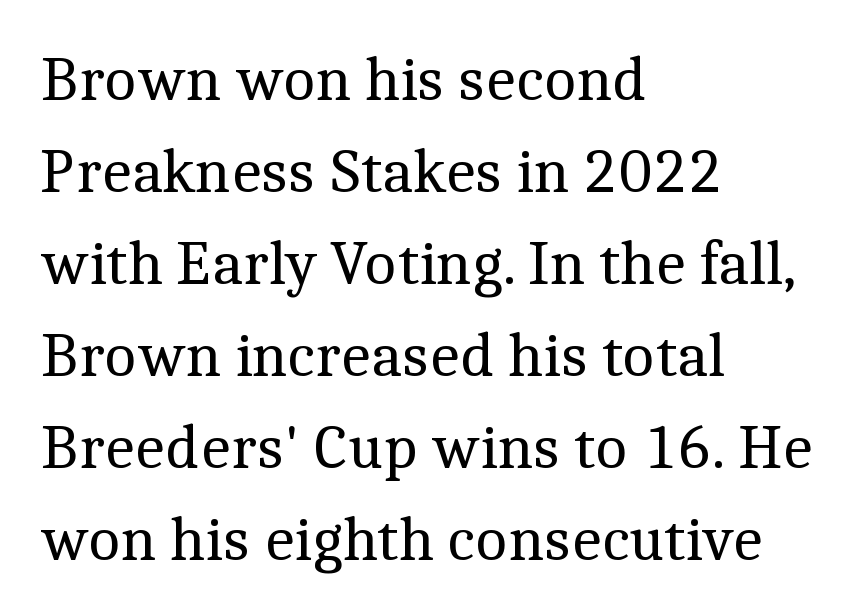
Q: Is the text bold? A: No.
Q: Is the text italic (slanted)? A: No, it is upright.
Q: Is the typeface a serif or a sans-serif typeface? A: Serif.
Q: Is the text underlined? A: No.
Q: How is the paragraph aligned? A: Left-aligned.
Q: Is the spacing between letters normal or unusually wide? A: Normal.
Q: Is the spacing between lines tight, normal or loose? A: Normal.
Q: Width (condensed, normal, or wide)? A: Normal.
Q: x-height? A: Medium.
Q: Monospaced? A: No.
